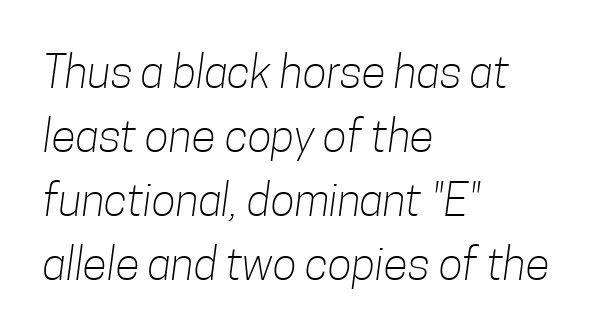
The image shows 45 px light, condensed sans-serif type; set left-aligned, normal line spacing (1.42x), normal letter spacing, not underlined; low stroke contrast and a medium x-height.
